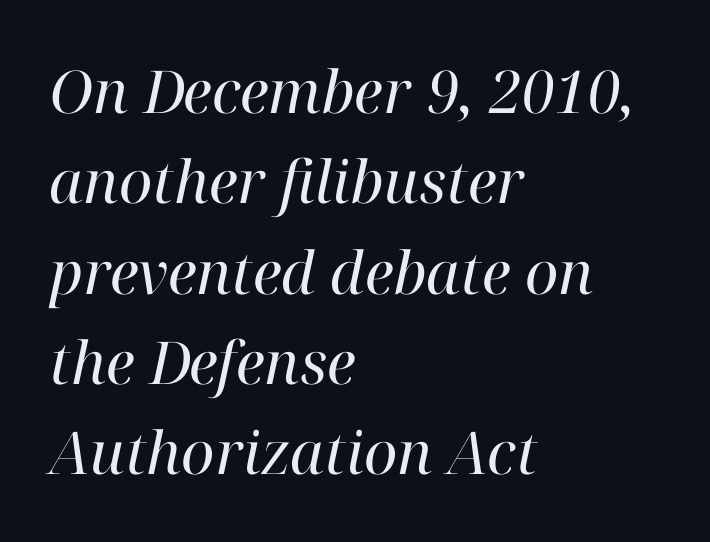
The image shows 59 px regular-weight serif type, italic (leaning right); set left-aligned, normal line spacing (1.53x), normal letter spacing, not underlined; high stroke contrast and a medium x-height.
